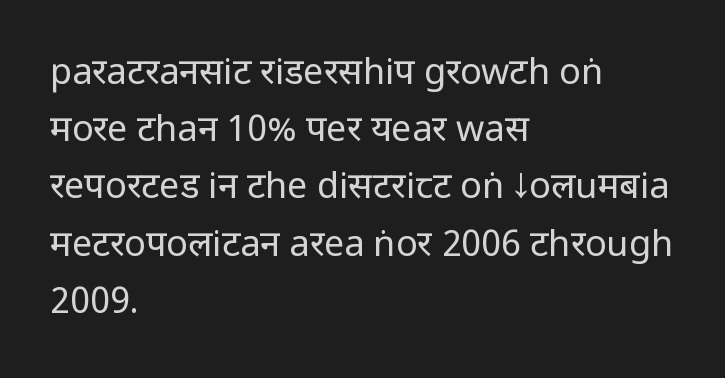
{"serif": "no", "italic": "no", "bold": "no", "weight": "regular", "width": "condensed", "stroke_contrast": "low", "x_height": "large", "monospaced": "no", "underline": "no", "align": "left", "line_spacing": "normal", "line_spacing_ratio": 1.59, "letter_spacing": "normal", "letter_spacing_em": 0.0, "glyph_px": 36}
